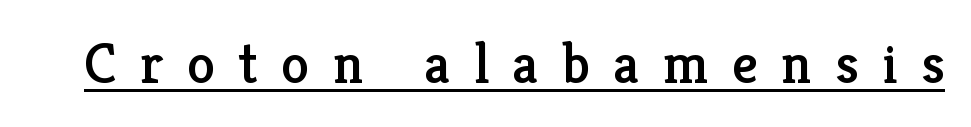
{"serif": "yes", "italic": "no", "width": "normal", "stroke_contrast": "low", "x_height": "medium", "monospaced": "no", "underline": "yes", "letter_spacing": "wide", "letter_spacing_em": 0.41, "glyph_px": 57}
